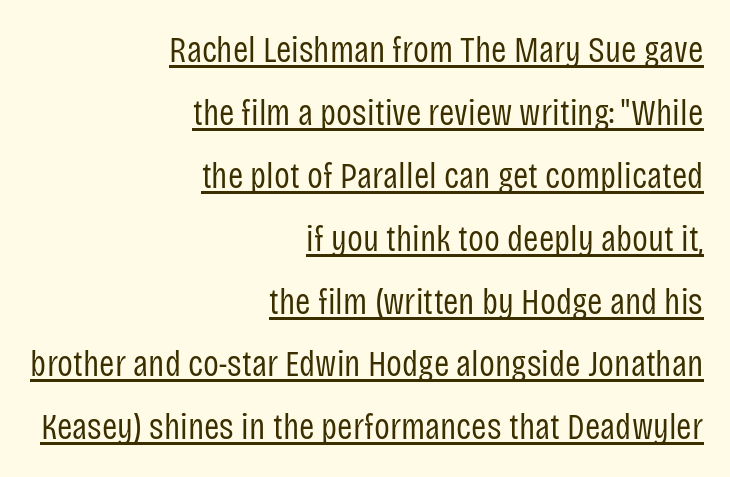
The compositor pushed each line to the right boundary. No chunkiness to these letters — they're not bold. Inter-character spacing is left at the font's built-in metrics. You could not count columns in this text — the font is proportionally spaced. The lettering stays uniformly vertical, giving the passage a roman look.
